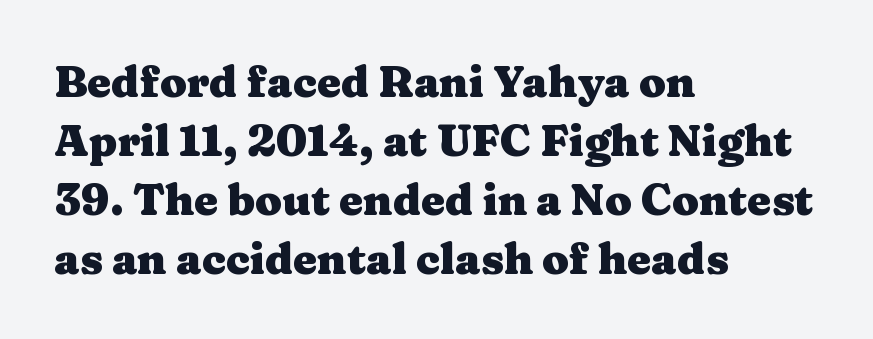
The image shows 43 px heavy, wide serif type, upright; set left-aligned, normal line spacing (1.37x), normal letter spacing, not underlined; medium stroke contrast and a medium x-height.
